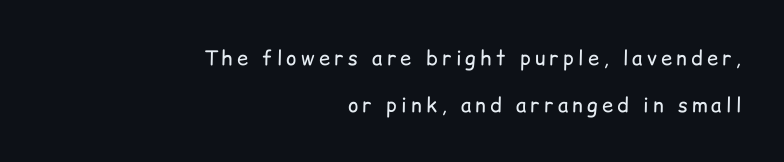
Q: Is the text bold? A: No.
Q: Is the text italic (slanted)? A: No, it is upright.
Q: Is the text underlined? A: No.
Q: How is the paragraph aligned? A: Right-aligned.
Q: Is the spacing between letters normal or unusually wide? A: Unusually wide.
Q: Is the spacing between lines tight, normal or loose? A: Loose.
